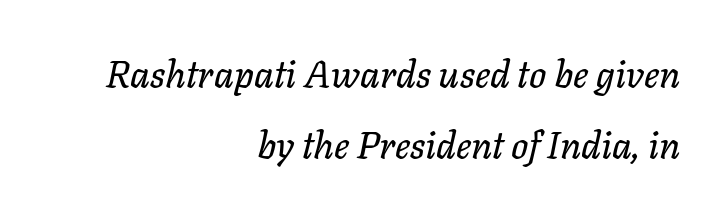
The rendering applies a slant to the glyphs. All the whitespace from short lines collects on the left. A typesetter would call this proportional, since set widths differ per character. Decoration check: the copy has no underline. Each word holds together tightly as a unit, with standard inter-letter gaps.
